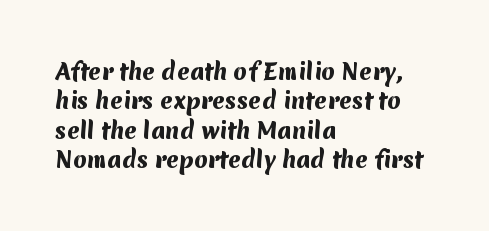
The image shows 22 px bold type; set left-aligned, normal line spacing (1.33x), normal letter spacing, not underlined.
